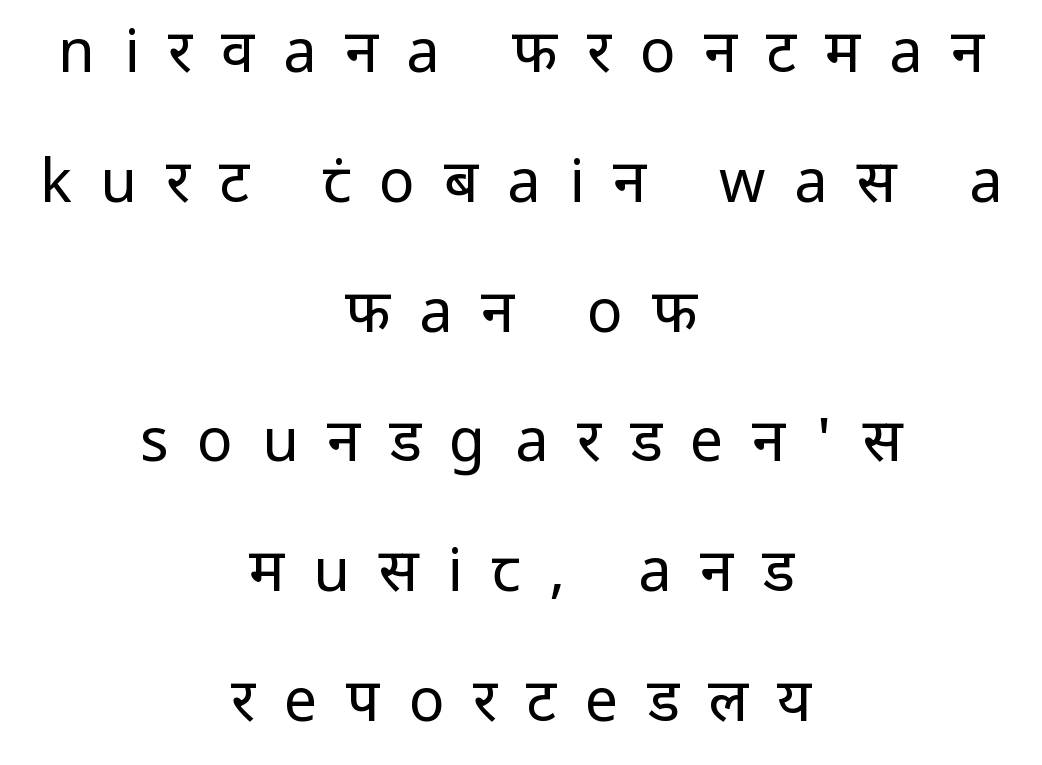
Each letter keeps its own natural width here, so spacing adapts to shape. Each letter's strokes conclude bluntly, with no projecting serifs. The lettering stays uniformly vertical, giving the passage a roman look. A great deal of white space separates one row of letters from the next.
